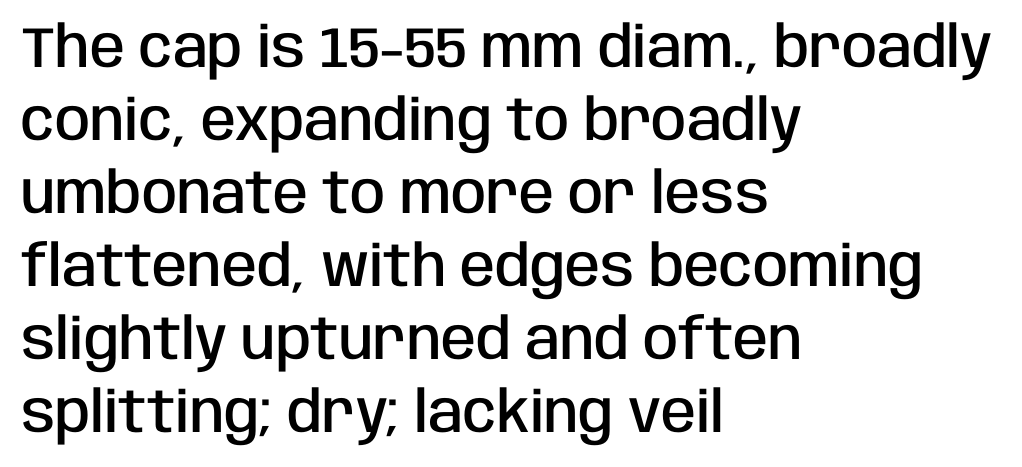
What weight is shown? A semibold, between regular and bold. Proportional: the letters do not fall into vertical columns. Where is the straight margin? On the left. What kind of face is this? One without serifs — a sans.
